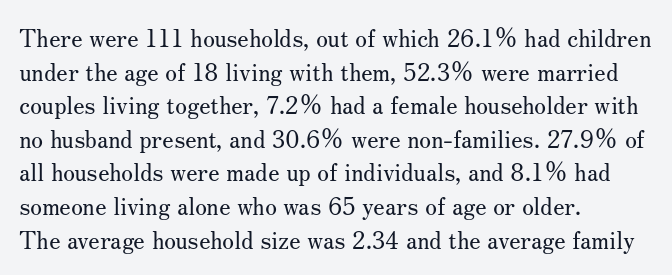
The image shows 24 px text type, upright; set left-aligned, normal line spacing (1.4x), normal letter spacing, not underlined.
